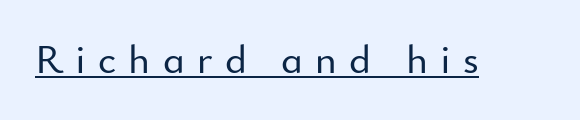
A typesetter would mark this as roman, not italic. Compared with typical body copy, the letter spacing here is much looser. The rendering shows plain stroke endings on the letterforms — a sans-serif design. This sample carries an underscore along the baseline area. Character widths vary here, with narrow letters taking less room than wide ones.
